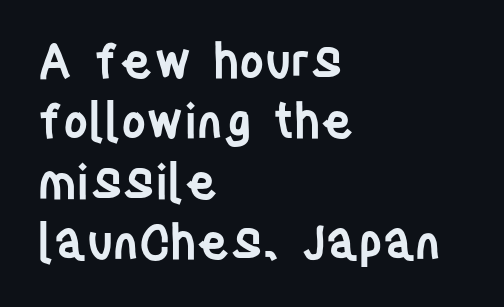
The image shows 48 px semibold, condensed sans-serif type, upright; set left-aligned, normal line spacing (1.26x), normal letter spacing, not underlined; low stroke contrast and a large x-height.
